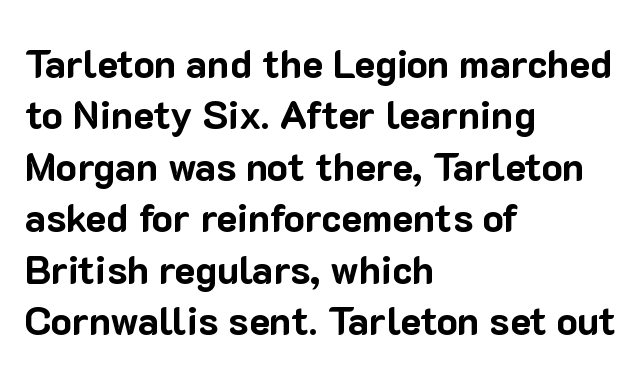
Notice how the stems are strictly vertical — no italics here. The letterforms sit shoulder to shoulder at normal distance. Letters rest on an invisible, unmarked baseline. The passage shown is emphatically bold. Each letter keeps its own natural width here, so spacing adapts to shape. Are there feet on the stems? There aren't — it's a sans.
